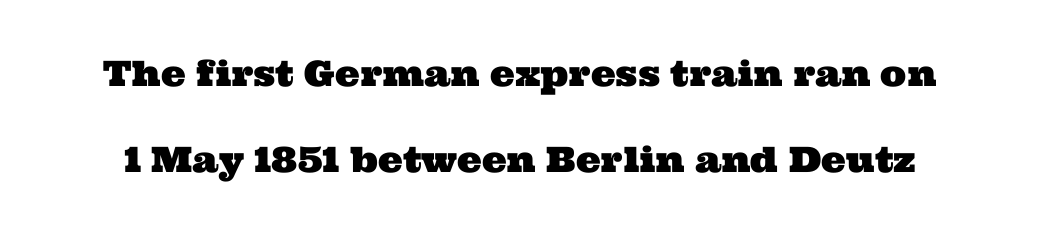
Has an underline been added? It has not. Does the type have serifs? Yes, each stem ends in a small foot. Compared with typical paragraphs, the rows here are farther apart. Compared with typical body copy, the letter spacing here is the same. Here the designer chose a conventional face with non-uniform glyph widths.
